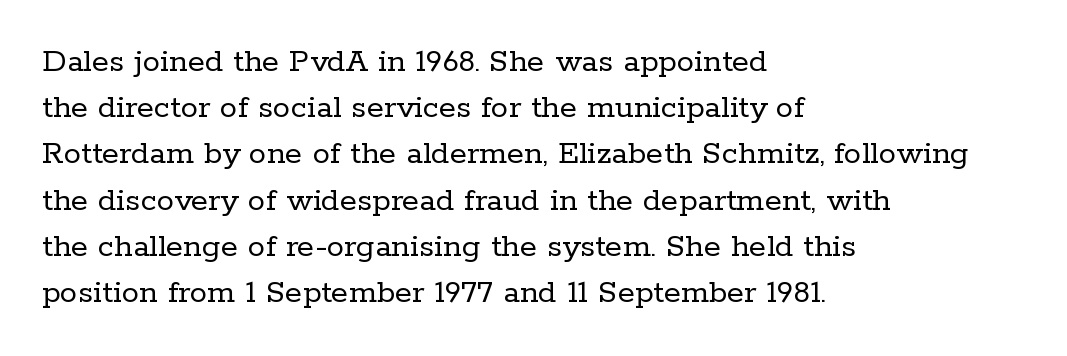
{"serif": "yes", "italic": "no", "bold": "no", "weight": "regular", "width": "normal", "stroke_contrast": "low", "x_height": "medium", "monospaced": "no", "underline": "no", "align": "left", "line_spacing": "normal", "line_spacing_ratio": 1.32, "letter_spacing": "normal", "letter_spacing_em": 0.0, "glyph_px": 35}
